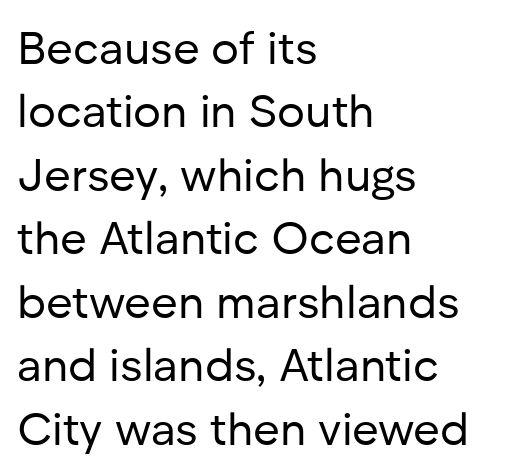
Each letter's strokes conclude bluntly, with no projecting serifs. Weight: regular or lighter. The foot of each line stays bare and open. Spacing verdict: proportional, widths tailored to each character. The lines in this sample share a left origin and differ only in where they stop.
